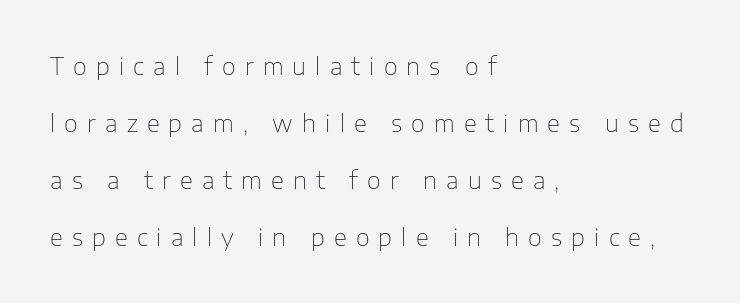
{"italic": "no", "bold": "no", "underline": "no", "align": "left", "line_spacing": "loose", "line_spacing_ratio": 2.38, "letter_spacing": "wide", "letter_spacing_em": 0.38, "glyph_px": 24}
